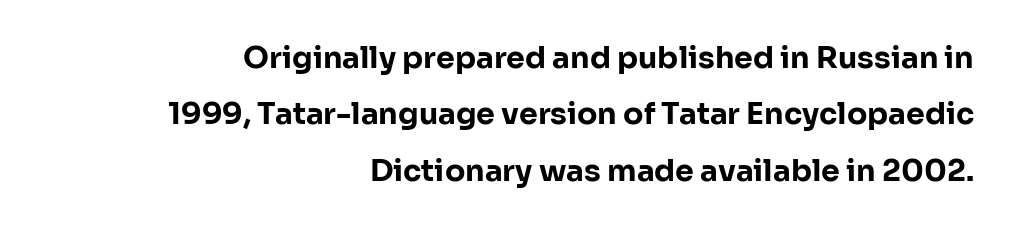
The image shows 30 px bold sans-serif type, upright; set right-aligned, line spacing 1.88x, normal letter spacing, not underlined; low stroke contrast and a medium x-height.
